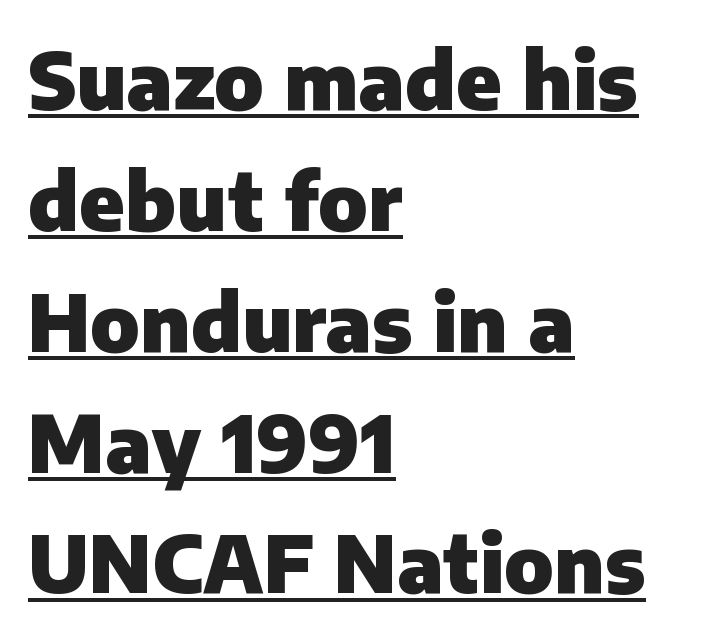
The image shows 79 px heavy sans-serif type, upright; set left-aligned, normal line spacing (1.53x), normal letter spacing, underlined; low stroke contrast and a medium x-height.
